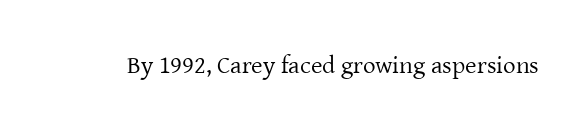
The image shows 25 px text type, upright; set normal letter spacing, not underlined.
